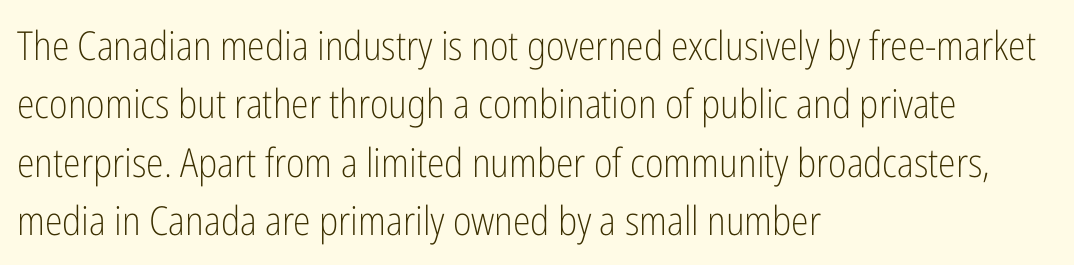
A classic flush-left, rag-right setting is used for this passage. Underline: absent. These lines are rendered in a variable-pitch font. Are there feet on the stems? There aren't — it's a sans.
